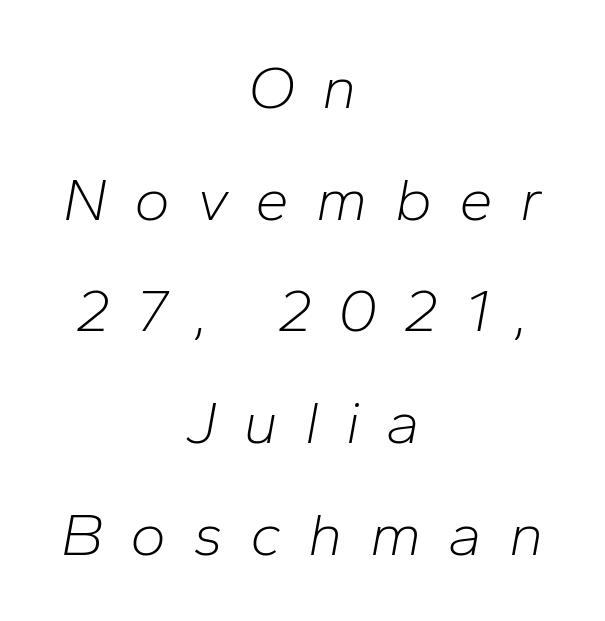
Is the block centered? Yes — each line is placed symmetrically about the middle. Any mark beneath the type? The region is blank. A typesetter would call this proportional, since set widths differ per character. Look at the tracking — it's clearly loosened, letters drifting apart. Italic: yes, the glyphs are oblique.
